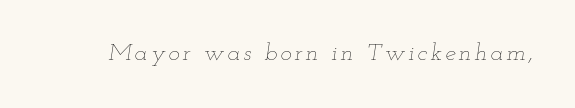
The typeface has the unassuming heft of standard copy or less. It's the slanting kind of type. Descenders hang freely into open space.
